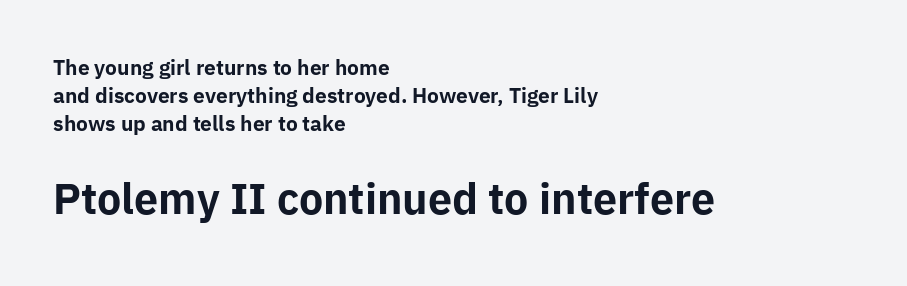
The image shows 41 px bold sans-serif type, upright; set left-aligned, normal line spacing (1.4x), normal letter spacing, not underlined; the second (bottom) block is 2.05x larger; low stroke contrast and a medium x-height.
